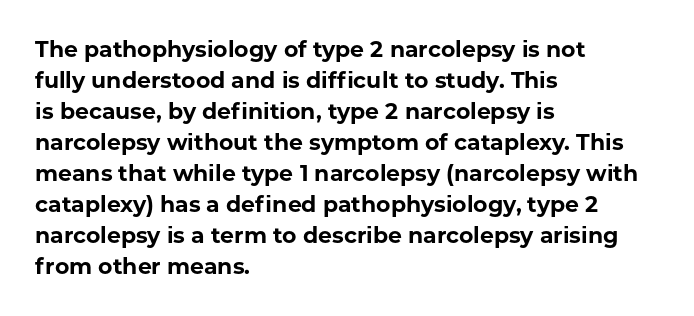
{"italic": "no", "bold": "yes", "underline": "no", "align": "left", "line_spacing": "normal", "line_spacing_ratio": 1.41, "letter_spacing": "normal", "letter_spacing_em": 0.0, "glyph_px": 22}
